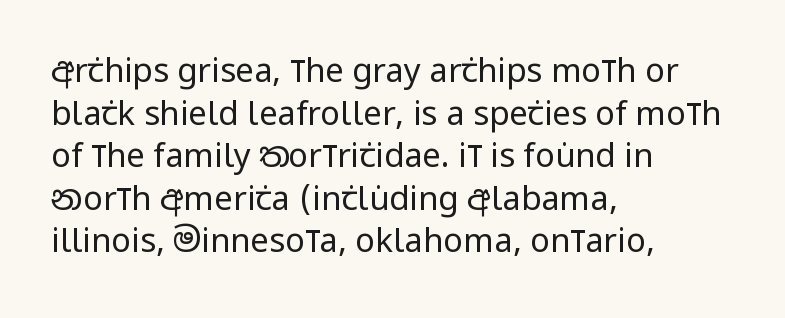
These lines keep a tight, regular rhythm from letter to letter. Only glyphs here, with clear space below each row. When letters stand straight like this, we call the style roman or upright. Leading: standard.
